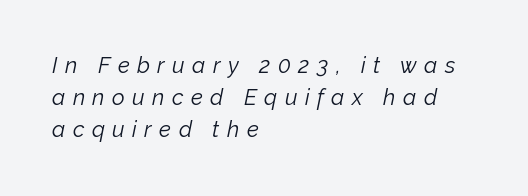
Q: Is the text bold? A: No.
Q: Is the text italic (slanted)? A: Yes, it leans right by about 12 degrees.
Q: Is the text underlined? A: No.
Q: How is the paragraph aligned? A: Left-aligned.
Q: Is the spacing between letters normal or unusually wide? A: Unusually wide.
Q: Is the spacing between lines tight, normal or loose? A: Normal.
